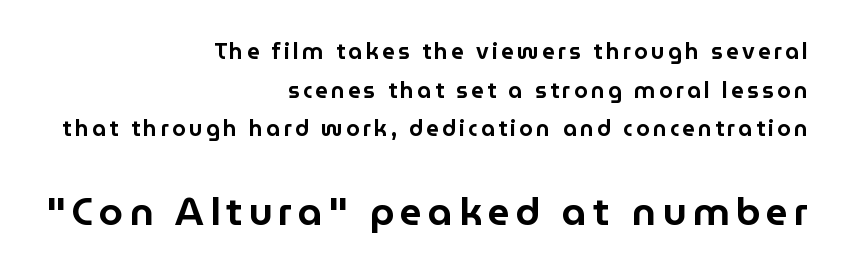
{"serif": "no", "italic": "no", "width": "normal", "stroke_contrast": "low", "x_height": "medium", "monospaced": "no", "underline": "no", "align": "right", "line_spacing_ratio": 1.76, "larger_block": "second", "size_ratio": 1.77, "glyph_px": 39}
